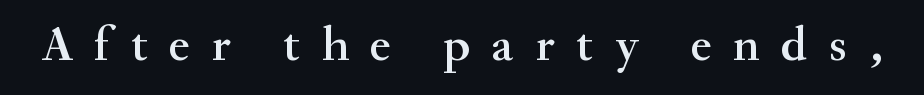
The image shows 50 px serif type, upright; set unusually wide letter spacing (+0.43 em), not underlined; medium stroke contrast and a small x-height.
